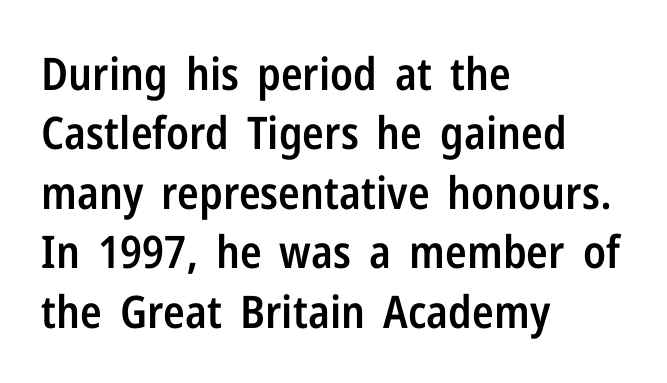
Letterform terminals end flat and unadorned throughout the passage. Nothing unusual about the tracking: characters are spaced as the font intends. Words float on clear page, feet unadorned. Baseline-to-baseline distance is the conventional proportion of letter height. Look at the stroke-to-counter ratio: somewhat heavy, a semibold.
